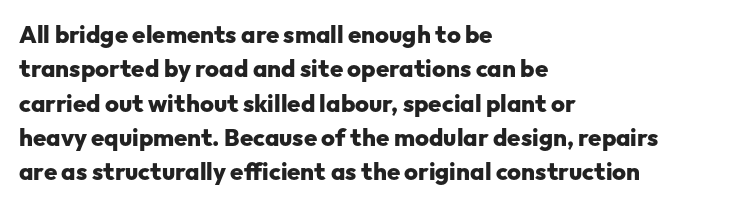
Q: Is the text bold? A: Yes.
Q: Is the text italic (slanted)? A: No, it is upright.
Q: Is the text underlined? A: No.
Q: How is the paragraph aligned? A: Left-aligned.
Q: Is the spacing between letters normal or unusually wide? A: Normal.
Q: Is the spacing between lines tight, normal or loose? A: Normal.
